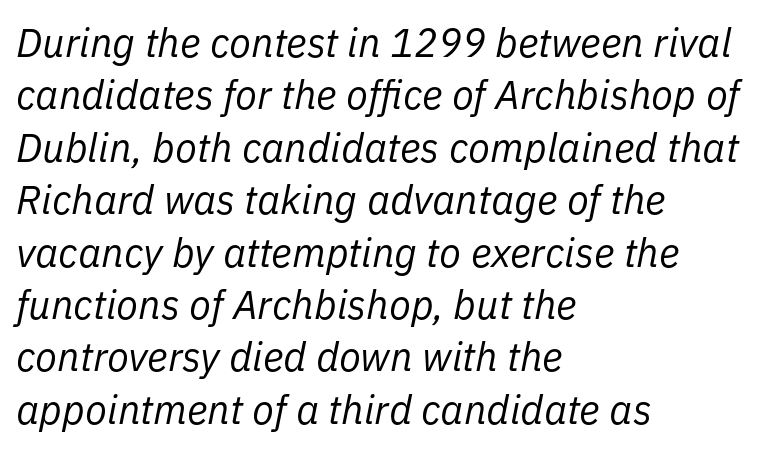
Each line starts at the same left margin while the right side varies. Notice how descenders clear the ascenders below comfortably — that's standard leading. Characters follow at the spacing the type designer built in. Is this a fixed-width face? No — the glyphs have proportional, varying widths.
